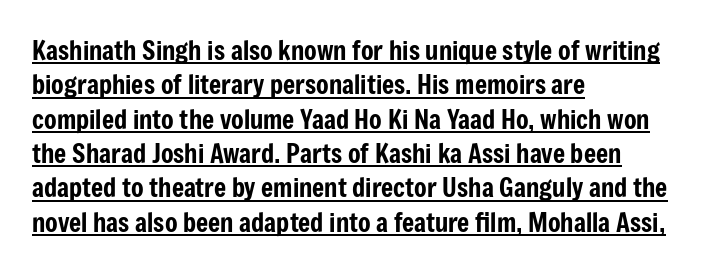
The image shows 26 px text type, upright; set left-aligned, normal line spacing (1.32x), normal letter spacing, underlined.
